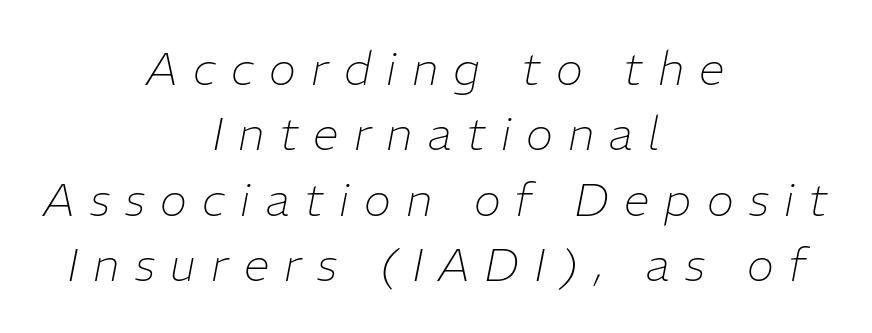
Characters follow at a spacing far wider than the type designer built in. Beneath every word, the page is bare. Unbolded letterforms with no extra heft. Each new line begins a customary step beneath the previous one. The face used here is proportionally spaced, like ordinary book or web type. The lines in this sample share a center point and differ in where they start and stop.
